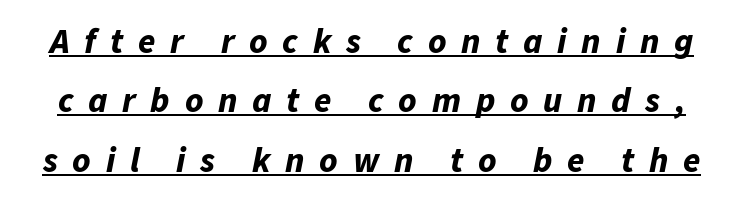
{"italic": "yes", "lean": "right", "slant_degrees": 11, "bold": "yes", "weight": "bold", "width": "normal", "stroke_contrast": "low", "x_height": "medium", "monospaced": "no", "underline": "yes", "line_spacing": "normal", "line_spacing_ratio": 1.7, "letter_spacing": "wide", "letter_spacing_em": 0.42, "glyph_px": 35}
